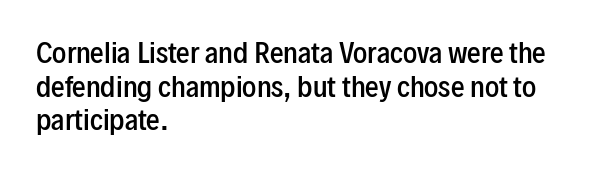
Does the copy run flush right? No — it runs flush left. The passage shown has conventional tracking throughout. Compared with an ordinary text face, these strokes are moderately heavier — a semibold. Unlike italic type, these characters show no tilt at all. No word sits above an underline.
